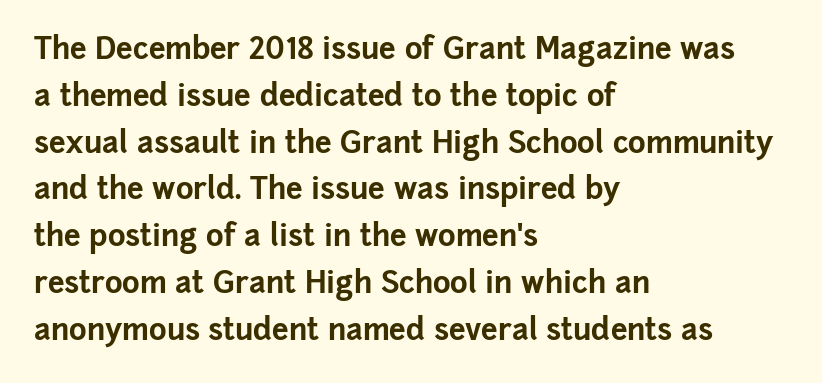
Underlining? Definitely not there. Proportional: the letters do not fall into vertical columns. Typeset ragged right — the left edge is the straight one. These lines keep a tight, regular rhythm from letter to letter. Chunky letters — that's bold for sure. The type family on display is of the sans-serif kind.
